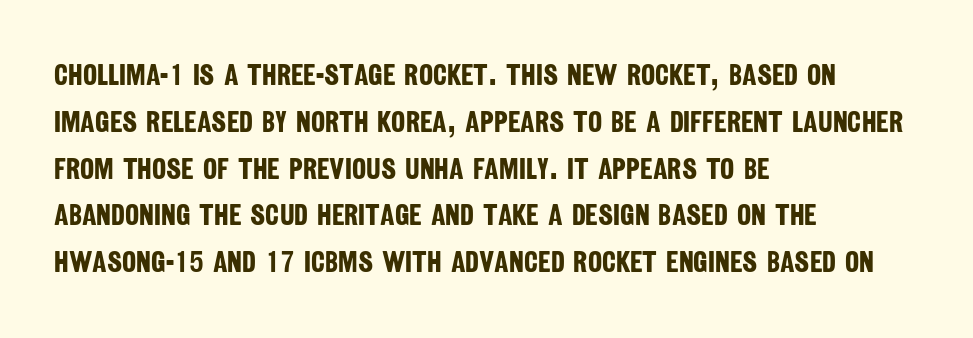
Just letters on the line, the space beneath them empty. Pretty heavy lettering here — definitely bold. The glyphs in this specimen are sans serif. Does extra space separate the letters? No, they use regular spacing. Note the varied advance widths — an 'i' is clearly narrower than an 'm'.
